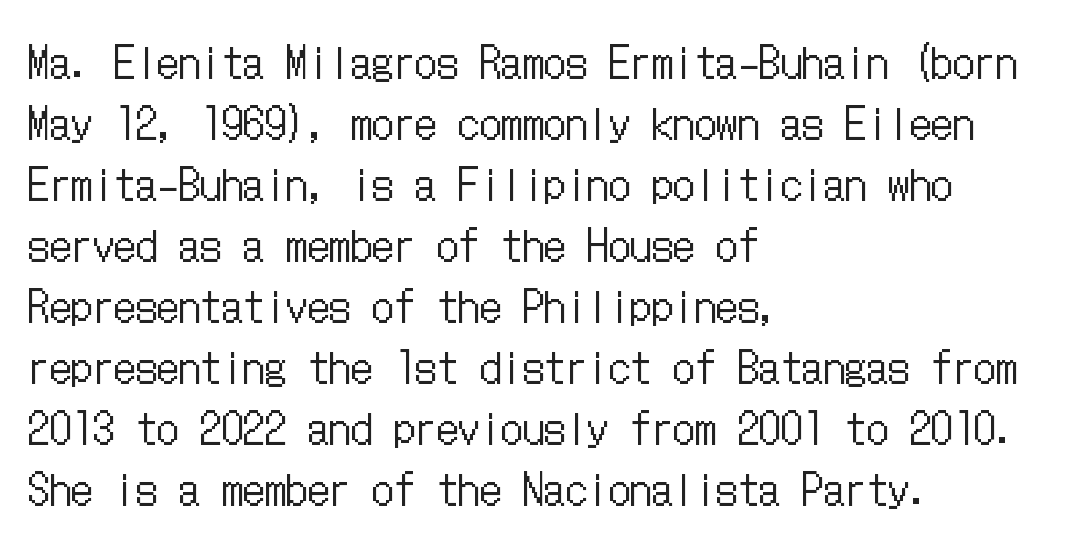
Q: Is the text bold? A: No.
Q: Is the text italic (slanted)? A: No, it is upright.
Q: Is the text underlined? A: No.
Q: How is the paragraph aligned? A: Left-aligned.
Q: Is the spacing between letters normal or unusually wide? A: Normal.
Q: Is the spacing between lines tight, normal or loose? A: Normal.
Q: Width (condensed, normal, or wide)? A: Condensed.
Q: Stroke contrast? A: Low.
Q: x-height? A: Medium.
